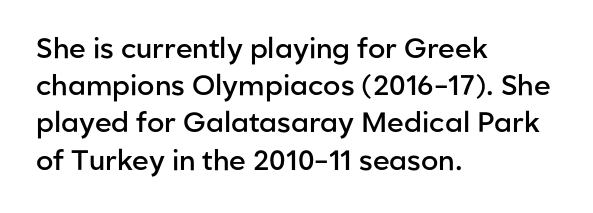
The image shows 28 px semibold sans-serif type, upright; set left-aligned, normal line spacing (1.33x), normal letter spacing, not underlined; low stroke contrast and a medium x-height.
